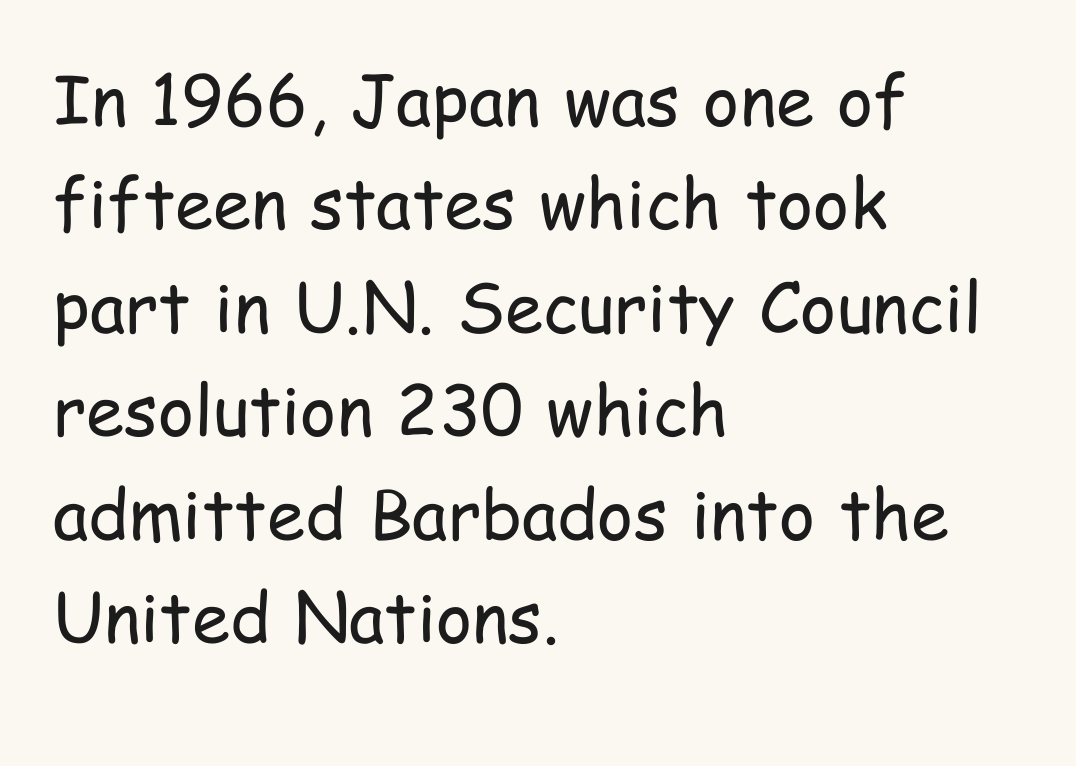
{"serif": "no", "italic": "no", "bold": "no", "weight": "regular", "width": "condensed", "stroke_contrast": "low", "x_height": "medium", "monospaced": "no", "underline": "no", "align": "left", "line_spacing": "normal", "line_spacing_ratio": 1.5, "letter_spacing": "normal", "letter_spacing_em": 0.0, "glyph_px": 69}
